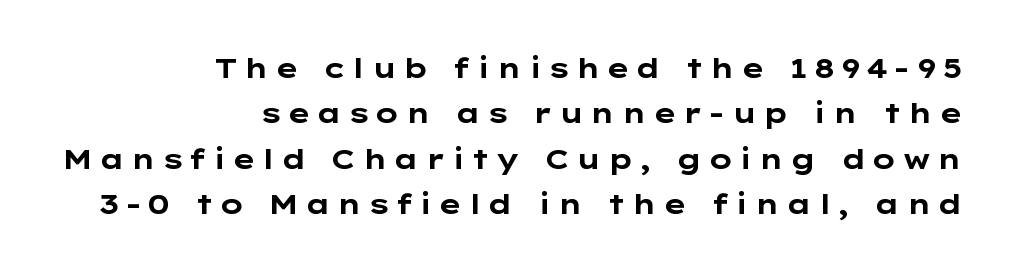
The image shows 28 px bold, wide sans-serif type, upright; set right-aligned, normal line spacing (1.62x), not underlined; low stroke contrast and a medium x-height.
